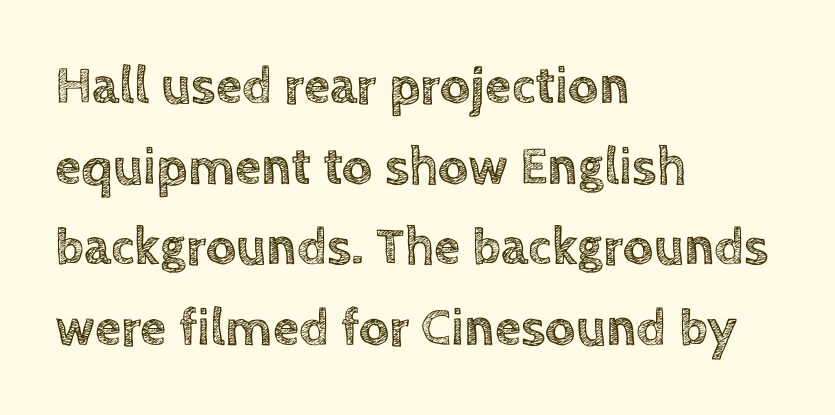
Glance below the letters and you will spot only blank space. In CSS terms this would be text-align: left. Looks like regular typesetting: each glyph gets only the width it needs. Tracking value appears to be zero — textbook default spacing.
